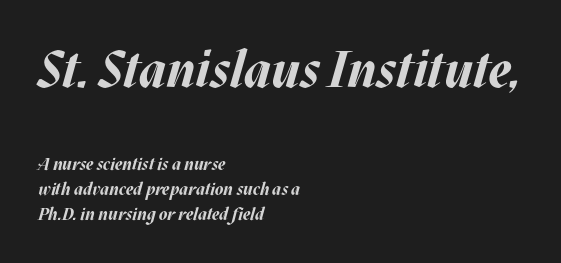
The image shows 51 px bold type, italic (leaning right); set left-aligned, normal line spacing (1.46x), normal letter spacing, not underlined; the first (top) block is 3.0x larger; medium stroke contrast and a large x-height.
